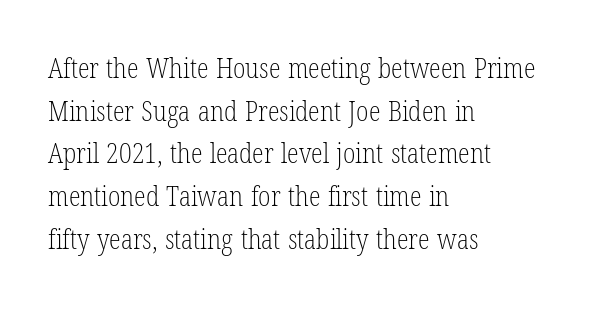
{"italic": "no", "bold": "no", "underline": "no", "align": "left", "line_spacing": "normal", "line_spacing_ratio": 1.58, "letter_spacing": "normal", "letter_spacing_em": 0.0, "glyph_px": 27}
